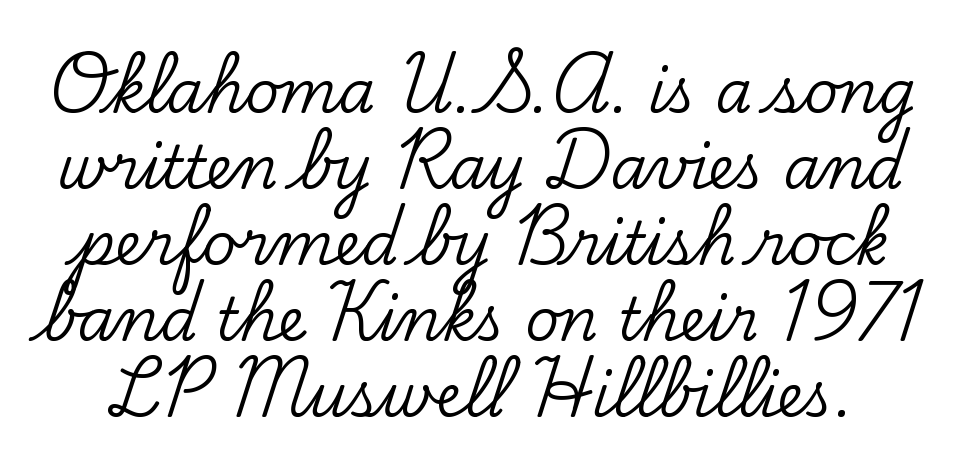
Q: Is the text italic (slanted)? A: Yes.
Q: Is the typeface a serif or a sans-serif typeface? A: Serif.
Q: Is the text underlined? A: No.
Q: Is the spacing between letters normal or unusually wide? A: Normal.
Q: Is the spacing between lines tight, normal or loose? A: Normal.
Q: Width (condensed, normal, or wide)? A: Normal.
Q: Stroke contrast? A: Low.
Q: x-height? A: Small.
Q: Monospaced? A: No.
